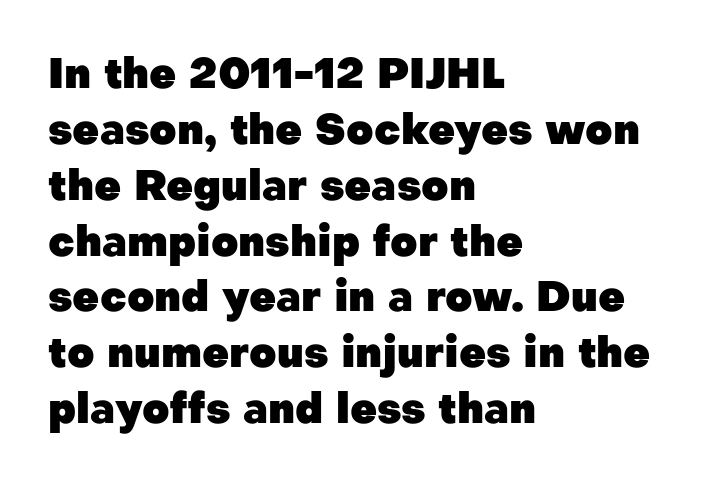
The image shows 42 px heavy sans-serif type, upright; set left-aligned, normal line spacing (1.33x), normal letter spacing, not underlined; low stroke contrast and a medium x-height.
